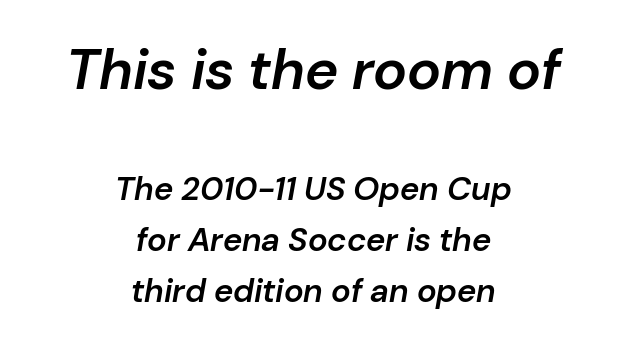
Glance below the letters and you will spot only blank space. Which margin do the lines hug? Neither — every line sits in the middle. This sample keeps an unexceptional amount of space between lines. The type is set solid horizontally, with unmodified tracking.
